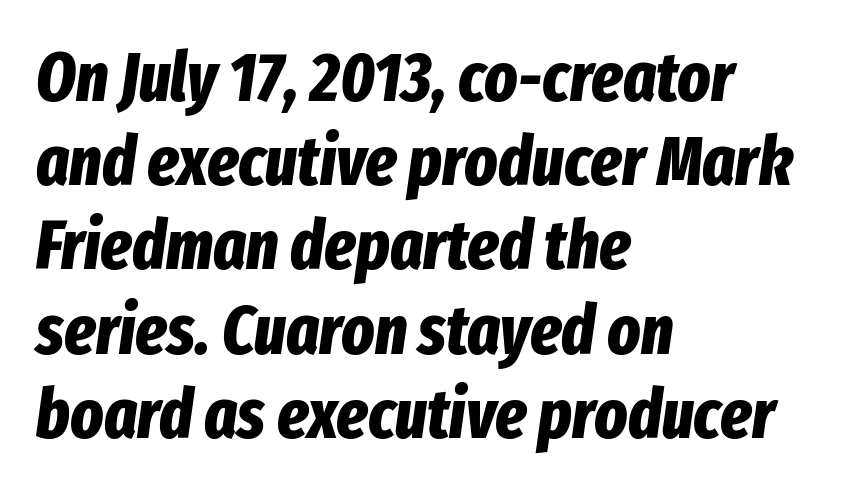
Yep, that's italic — everything's leaning. Character widths vary here, with narrow letters taking less room than wide ones. Chunky letters — that's bold for sure. Horizontally, the lines are justified to the leading edge only. You could call the tracking neutral — neither tight nor loose.
